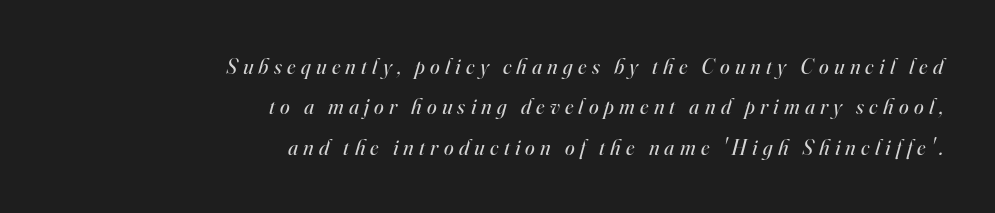
The image shows 22 px text type, italic (leaning right); set right-aligned, line spacing 1.83x, unusually wide letter spacing (+0.24 em), not underlined.
